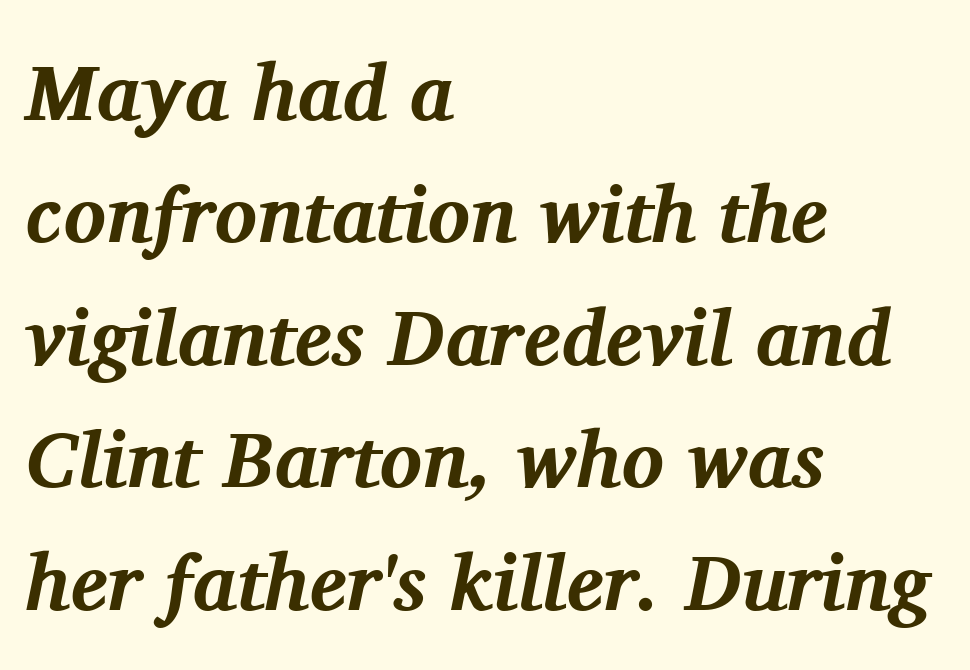
Serifs: yes, visible at the terminals of the letterforms. It's the slanting kind of type. How are the letters spaced? Ordinarily, with no added tracking. A clean baseline with only descenders dipping below it. I'd describe the lettering as bold — thick and assertive.
